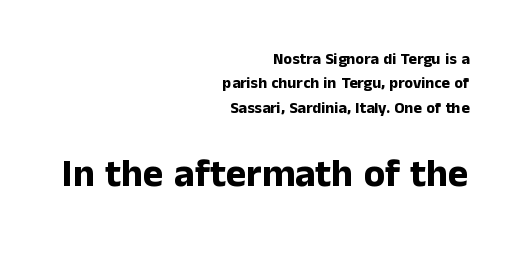
Q: Is the text bold? A: Yes.
Q: Is the text italic (slanted)? A: No, it is upright.
Q: Is the typeface a serif or a sans-serif typeface? A: Sans-serif.
Q: Is the text underlined? A: No.
Q: How is the paragraph aligned? A: Right-aligned.
Q: Is the spacing between letters normal or unusually wide? A: Normal.
Q: Is the spacing between lines tight, normal or loose? A: Normal.
Q: Which block of text is set in a larger size, the first (top) or the second (bottom)? A: The second (bottom) one.
Q: Width (condensed, normal, or wide)? A: Normal.
Q: Stroke contrast? A: Low.
Q: x-height? A: Medium.
Q: Monospaced? A: No.
